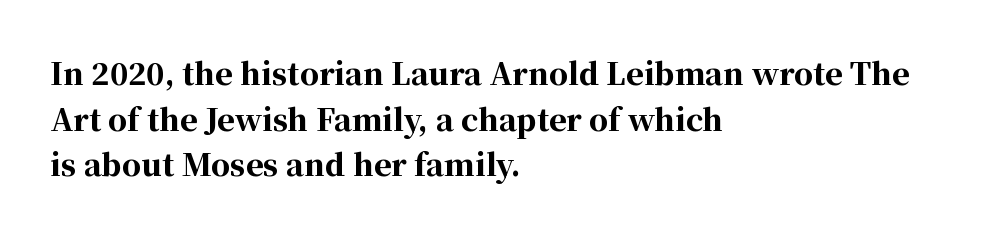
The image shows 30 px bold serif type, upright; set left-aligned, normal line spacing (1.52x), normal letter spacing, not underlined; high stroke contrast and a medium x-height.
